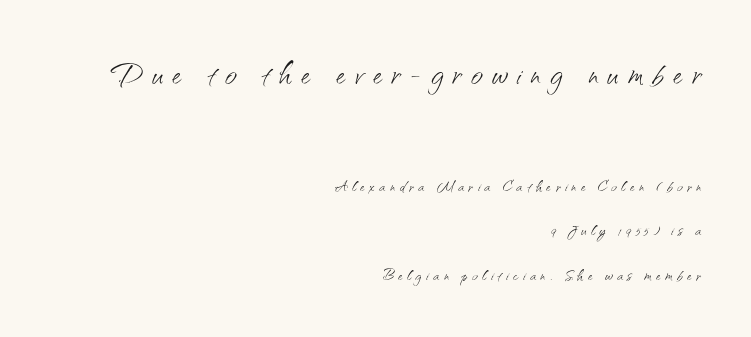
Q: Is the text bold? A: No.
Q: Is the text italic (slanted)? A: Yes.
Q: Is the typeface a serif or a sans-serif typeface? A: Sans-serif.
Q: Is the text underlined? A: No.
Q: How is the paragraph aligned? A: Right-aligned.
Q: Is the spacing between letters normal or unusually wide? A: Unusually wide.
Q: Is the spacing between lines tight, normal or loose? A: Loose.
Q: Which block of text is set in a larger size, the first (top) or the second (bottom)? A: The first (top) one.
Q: Width (condensed, normal, or wide)? A: Normal.
Q: Stroke contrast? A: Medium.
Q: x-height? A: Small.
Q: Monospaced? A: No.
